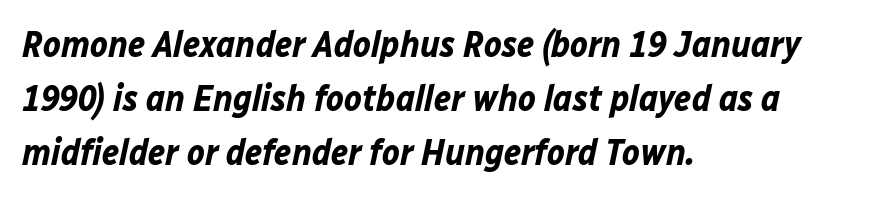
The image shows 37 px bold type, italic (leaning right); set left-aligned, normal line spacing (1.46x), normal letter spacing, not underlined; low stroke contrast and a medium x-height.
